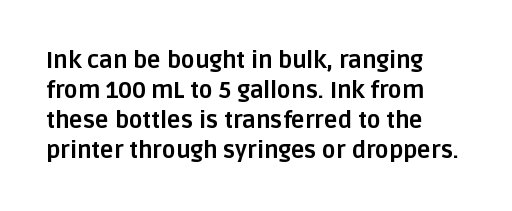
Q: Is the text bold? A: Yes.
Q: Is the text italic (slanted)? A: No, it is upright.
Q: Is the text underlined? A: No.
Q: How is the paragraph aligned? A: Left-aligned.
Q: Is the spacing between letters normal or unusually wide? A: Normal.
Q: Is the spacing between lines tight, normal or loose? A: Normal.
